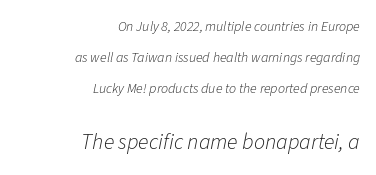
Heft: none added — not bold. These lines stack with their right ends in a neat column. The space between consecutive lines is lavish. A clean baseline with only descenders dipping below it. Is the letter spacing exaggerated? No — it looks like the ordinary default. Whoever set this made the second block the dominant, larger element.
